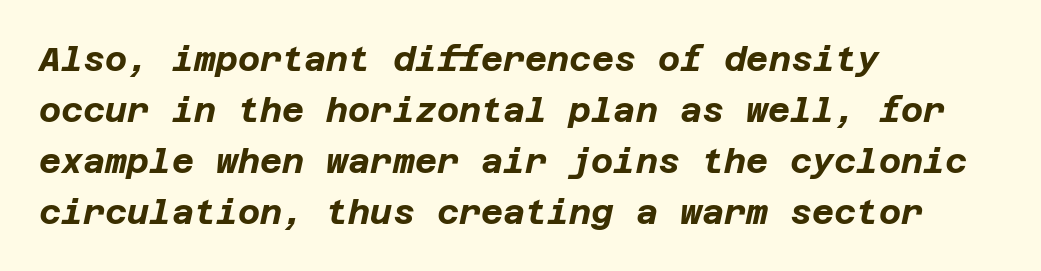
Q: Is the text bold? A: Yes.
Q: Is the text italic (slanted)? A: Yes, it leans right by about 12 degrees.
Q: Is the text underlined? A: No.
Q: How is the paragraph aligned? A: Left-aligned.
Q: Is the spacing between letters normal or unusually wide? A: Normal.
Q: Is the spacing between lines tight, normal or loose? A: Normal.
Q: Width (condensed, normal, or wide)? A: Normal.
Q: Stroke contrast? A: Low.
Q: x-height? A: Large.
